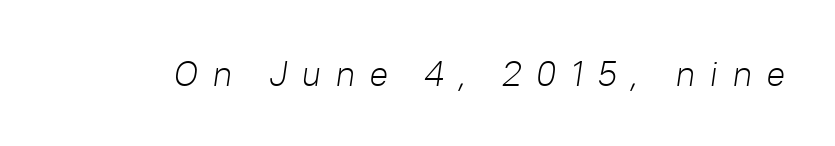
{"italic": "yes", "lean": "right", "slant_degrees": 8, "bold": "no", "weight": "light", "width": "normal", "stroke_contrast": "low", "x_height": "medium", "monospaced": "no", "underline": "no", "letter_spacing": "wide", "letter_spacing_em": 0.37, "glyph_px": 36}
